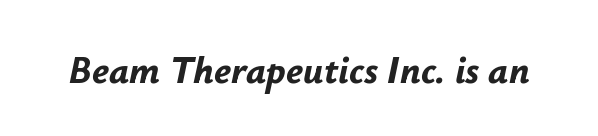
Q: Is the text bold? A: Yes.
Q: Is the text italic (slanted)? A: Yes, it leans right by about 12 degrees.
Q: Is the text underlined? A: No.
Q: Is the spacing between letters normal or unusually wide? A: Normal.
Q: Width (condensed, normal, or wide)? A: Normal.
Q: Stroke contrast? A: Low.
Q: x-height? A: Small.
Q: Monospaced? A: No.
